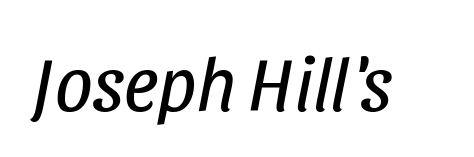
{"italic": "yes", "lean": "right", "slant_degrees": 11, "bold": "no", "weight": "regular", "width": "condensed", "stroke_contrast": "low", "x_height": "large", "monospaced": "no", "underline": "no", "letter_spacing": "normal", "letter_spacing_em": 0.0, "glyph_px": 75}
